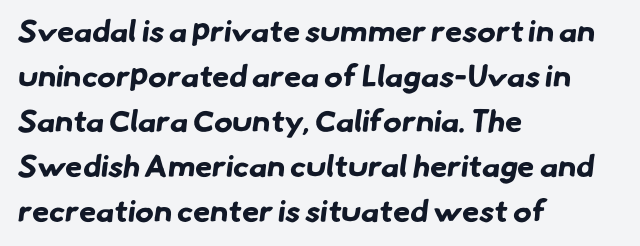
The image shows 31 px bold sans-serif type; set left-aligned, normal line spacing (1.45x), normal letter spacing, not underlined; low stroke contrast and a small x-height.
